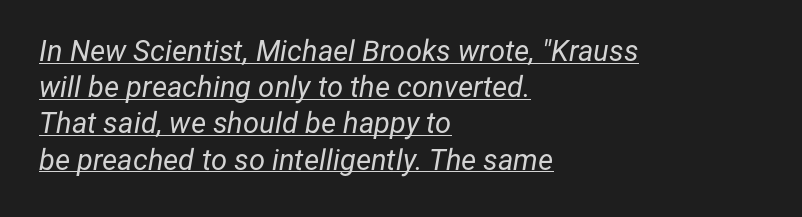
{"italic": "yes", "lean": "right", "slant_degrees": 12, "bold": "no", "weight": "regular", "width": "normal", "stroke_contrast": "low", "x_height": "medium", "monospaced": "no", "underline": "yes", "align": "left", "line_spacing": "normal", "line_spacing_ratio": 1.25, "letter_spacing": "normal", "letter_spacing_em": 0.0, "glyph_px": 29}
